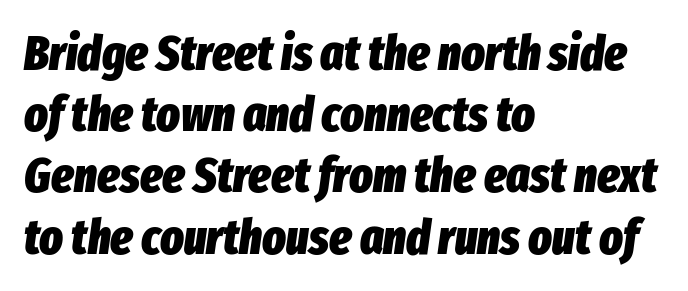
The image shows 49 px heavy, condensed type, italic (leaning right); set left-aligned, normal line spacing (1.25x), normal letter spacing, not underlined; low stroke contrast and a medium x-height.
